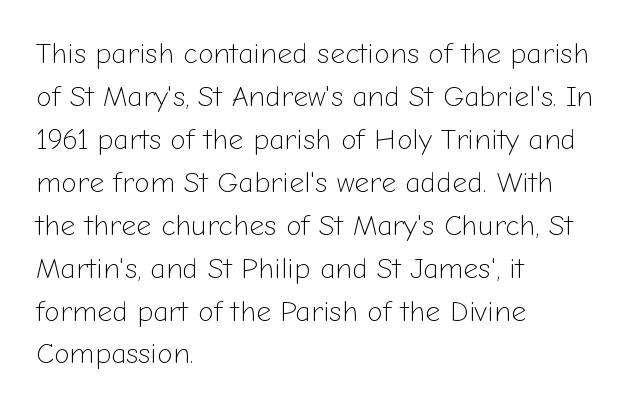
Q: Is the text bold? A: No.
Q: Is the text italic (slanted)? A: No, it is upright.
Q: Is the typeface a serif or a sans-serif typeface? A: Sans-serif.
Q: Is the text underlined? A: No.
Q: How is the paragraph aligned? A: Left-aligned.
Q: Is the spacing between letters normal or unusually wide? A: Normal.
Q: Is the spacing between lines tight, normal or loose? A: Normal.
Q: Width (condensed, normal, or wide)? A: Normal.
Q: Stroke contrast? A: Low.
Q: x-height? A: Medium.
Q: Monospaced? A: No.
